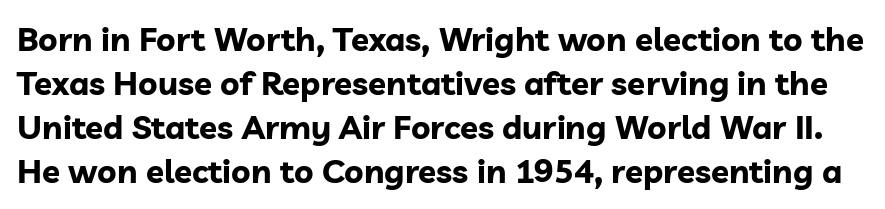
The image shows 33 px bold sans-serif type, upright; set normal line spacing (1.33x), normal letter spacing, not underlined; low stroke contrast and a medium x-height.
